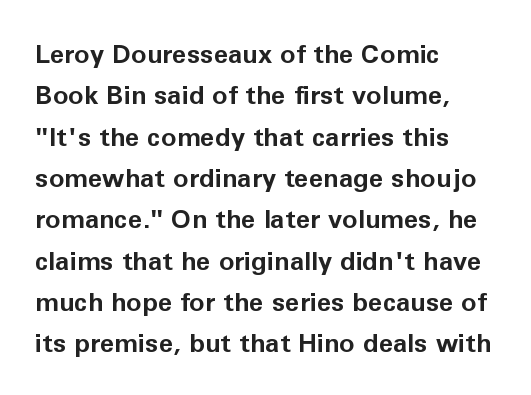
{"italic": "no", "bold": "yes", "underline": "no", "align": "left", "line_spacing": "normal", "line_spacing_ratio": 1.59, "letter_spacing": "normal", "letter_spacing_em": 0.0, "glyph_px": 26}
